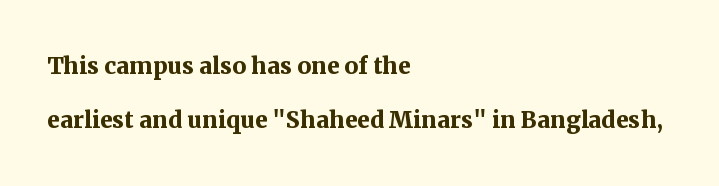
{"serif": "yes", "italic": "no", "bold": "yes", "weight": "semibold", "width": "normal", "stroke_contrast": "medium", "x_height": "medium", "monospaced": "no", "underline": "no", "align": "left", "line_spacing_ratio": 1.73, "letter_spacing": "normal", "letter_spacing_em": 0.0, "glyph_px": 31}
